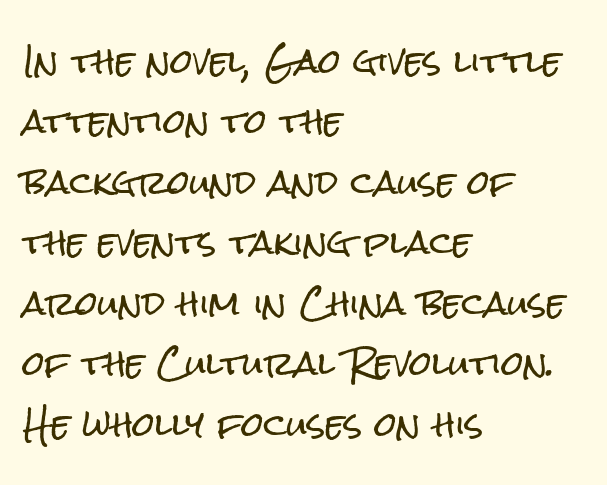
{"serif": "no", "italic": "no", "width": "condensed", "stroke_contrast": "low", "x_height": "medium", "monospaced": "no", "underline": "no", "align": "left", "line_spacing_ratio": 1.89, "letter_spacing": "normal", "letter_spacing_em": 0.0, "glyph_px": 32}
